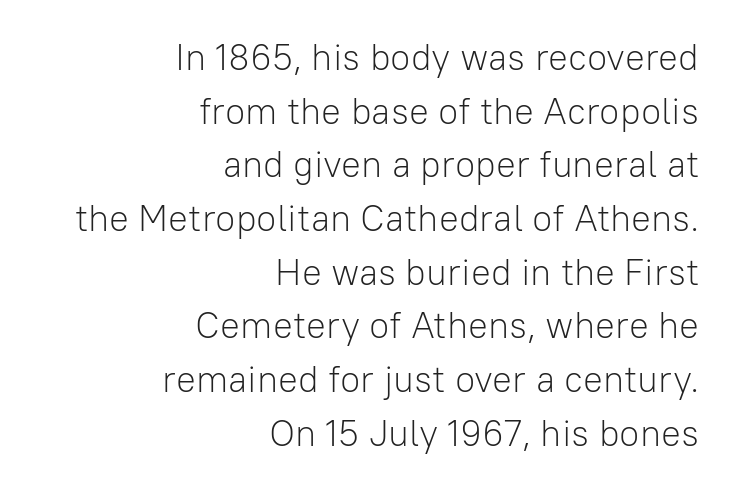
Q: Is the text bold? A: No.
Q: Is the text italic (slanted)? A: No, it is upright.
Q: Is the typeface a serif or a sans-serif typeface? A: Sans-serif.
Q: Is the text underlined? A: No.
Q: How is the paragraph aligned? A: Right-aligned.
Q: Is the spacing between letters normal or unusually wide? A: Normal.
Q: Is the spacing between lines tight, normal or loose? A: Normal.
Q: Width (condensed, normal, or wide)? A: Normal.
Q: Stroke contrast? A: Low.
Q: x-height? A: Medium.
Q: Monospaced? A: No.
